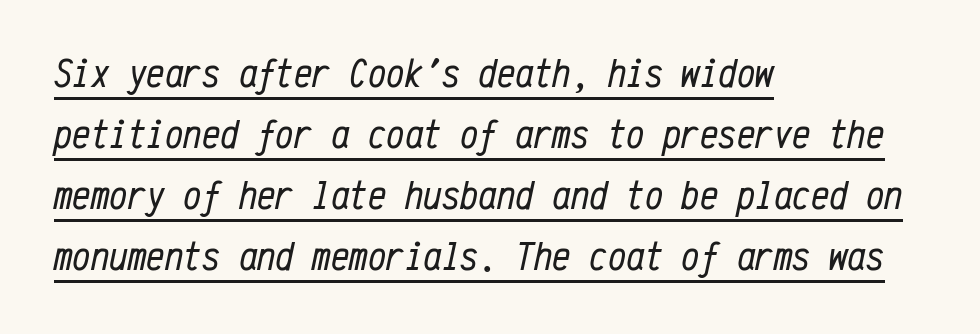
{"italic": "yes", "lean": "right", "slant_degrees": 12, "bold": "no", "weight": "regular", "width": "condensed", "stroke_contrast": "low", "x_height": "medium", "monospaced": "yes", "underline": "yes", "align": "left", "line_spacing": "normal", "line_spacing_ratio": 1.49, "letter_spacing": "normal", "letter_spacing_em": 0.0, "glyph_px": 41}
